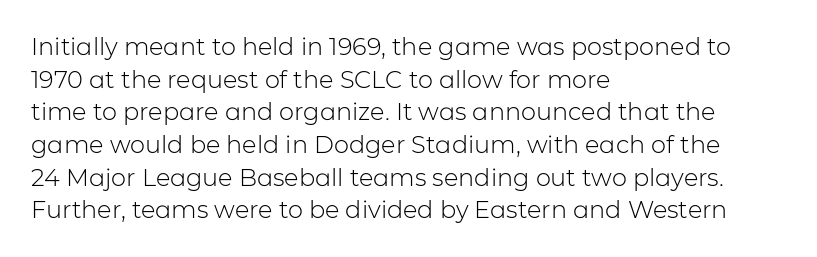
{"italic": "no", "bold": "no", "underline": "no", "align": "left", "line_spacing": "normal", "line_spacing_ratio": 1.36, "letter_spacing": "normal", "letter_spacing_em": 0.0, "glyph_px": 24}
